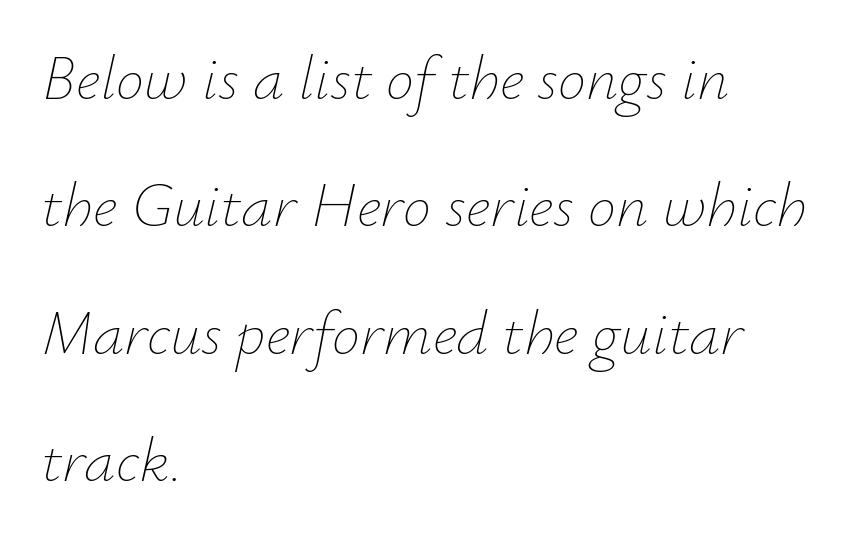
Q: Is the text bold? A: No.
Q: Is the text italic (slanted)? A: Yes, it leans right by about 12 degrees.
Q: Is the text underlined? A: No.
Q: How is the paragraph aligned? A: Left-aligned.
Q: Is the spacing between letters normal or unusually wide? A: Normal.
Q: Is the spacing between lines tight, normal or loose? A: Loose.
Q: Width (condensed, normal, or wide)? A: Normal.
Q: Stroke contrast? A: Low.
Q: x-height? A: Small.
Q: Monospaced? A: No.
